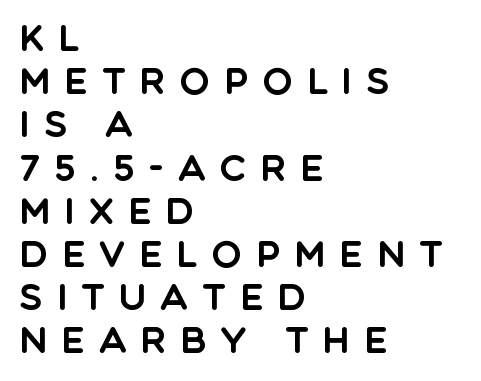
Q: Is the text italic (slanted)? A: No, it is upright.
Q: Is the typeface a serif or a sans-serif typeface? A: Sans-serif.
Q: Is the text underlined? A: No.
Q: How is the paragraph aligned? A: Left-aligned.
Q: Is the spacing between letters normal or unusually wide? A: Unusually wide.
Q: Width (condensed, normal, or wide)? A: Normal.
Q: x-height? A: Large.
Q: Monospaced? A: No.
